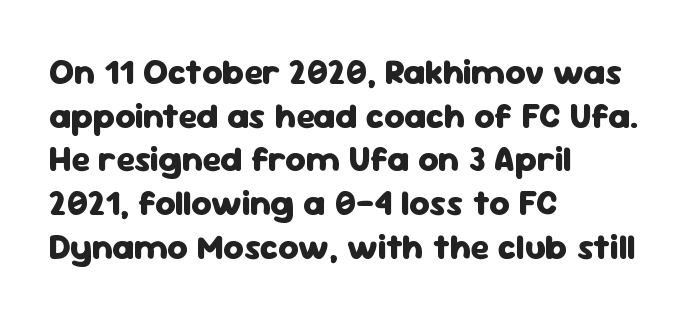
{"serif": "no", "italic": "no", "bold": "yes", "weight": "heavy", "width": "normal", "stroke_contrast": "low", "x_height": "medium", "monospaced": "no", "underline": "no", "align": "left", "line_spacing": "normal", "line_spacing_ratio": 1.25, "letter_spacing": "normal", "letter_spacing_em": 0.0, "glyph_px": 35}
